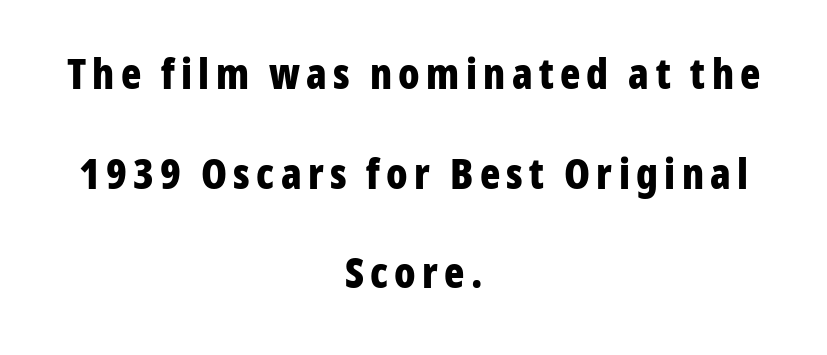
The image shows 42 px bold, condensed sans-serif type, upright; set centered, loose line spacing (2.37x), not underlined; low stroke contrast and a medium x-height.
